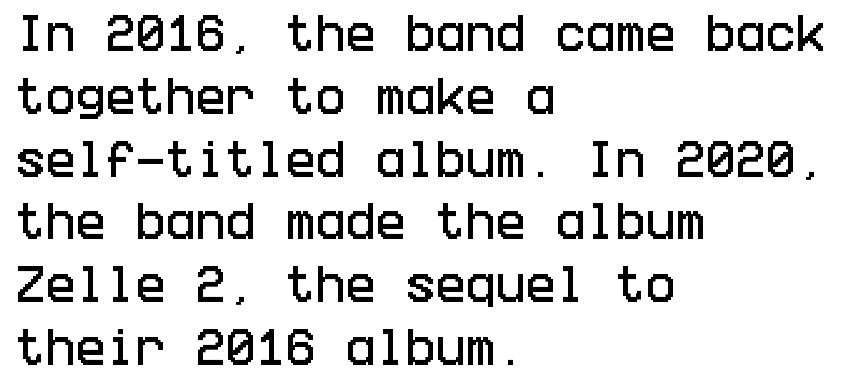
{"serif": "no", "italic": "no", "width": "condensed", "stroke_contrast": "low", "x_height": "large", "underline": "no", "align": "left", "line_spacing": "normal", "line_spacing_ratio": 1.57, "letter_spacing": "normal", "letter_spacing_em": 0.0, "glyph_px": 40}
